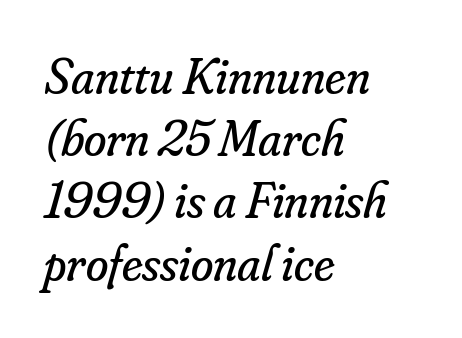
Q: Is the text bold? A: No.
Q: Is the text italic (slanted)? A: Yes, it leans right by about 16 degrees.
Q: Is the typeface a serif or a sans-serif typeface? A: Serif.
Q: Is the text underlined? A: No.
Q: How is the paragraph aligned? A: Left-aligned.
Q: Is the spacing between letters normal or unusually wide? A: Normal.
Q: Width (condensed, normal, or wide)? A: Normal.
Q: Stroke contrast? A: Low.
Q: x-height? A: Small.
Q: Monospaced? A: No.
